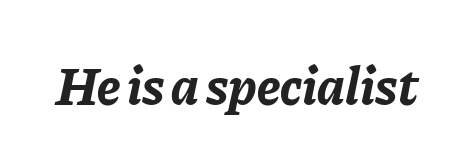
Q: Is the text bold? A: Yes.
Q: Is the text italic (slanted)? A: Yes, it leans right by about 11 degrees.
Q: Is the text underlined? A: No.
Q: Is the spacing between letters normal or unusually wide? A: Normal.
Q: Width (condensed, normal, or wide)? A: Normal.
Q: Stroke contrast? A: Low.
Q: x-height? A: Medium.
Q: Monospaced? A: No.
